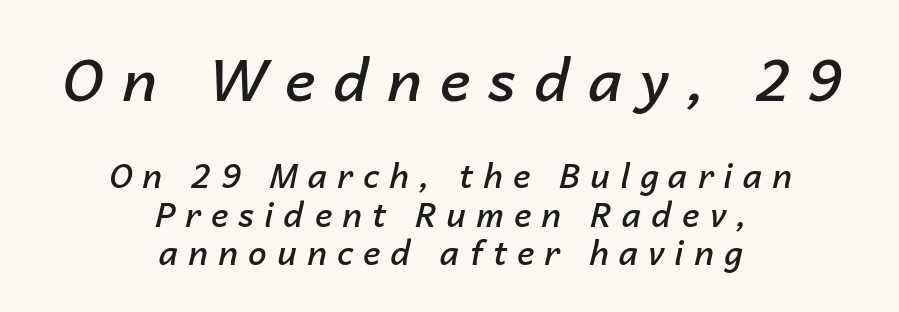
Q: Is the text bold? A: Semi-bold.
Q: Is the text italic (slanted)? A: Yes, it leans right by about 14 degrees.
Q: Is the text underlined? A: No.
Q: How is the paragraph aligned? A: Centered.
Q: Is the spacing between letters normal or unusually wide? A: Unusually wide.
Q: Which block of text is set in a larger size, the first (top) or the second (bottom)? A: The first (top) one.
Q: Width (condensed, normal, or wide)? A: Normal.
Q: Stroke contrast? A: Low.
Q: x-height? A: Medium.
Q: Monospaced? A: No.
